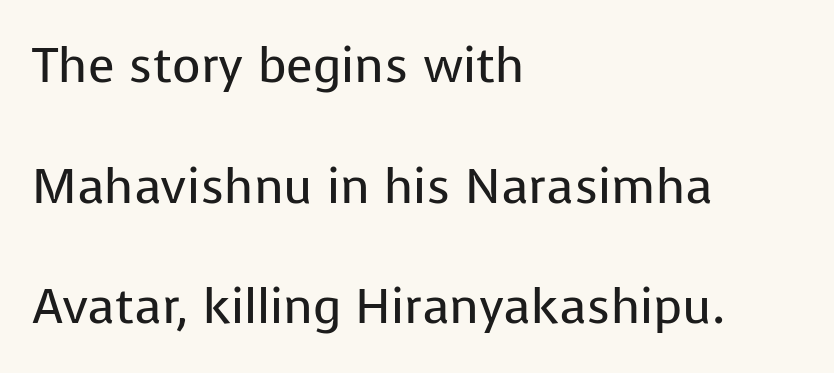
Each letter's strokes conclude bluntly, with no projecting serifs. Alignment: flush left. Posture: straight, roman, zero tilt. The passage shown is typed in a proportional face where columns would drift. Baseline-to-baseline distance is far greater than the letter height. A quiet, ordinary-to-light weight characterises the typeface.
